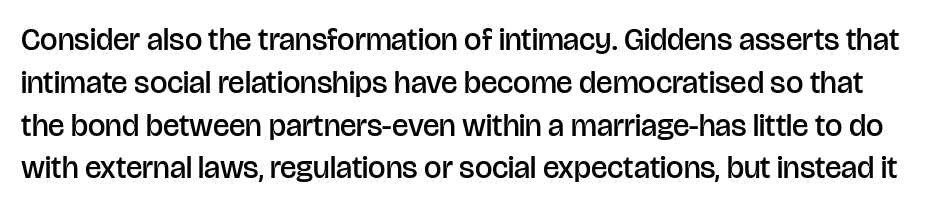
Reading down the column, the eye jumps a familiar distance to each next line. Italic? Not at all — the glyphs are vertical. Does the weight exceed regular? Yes, but only to semibold. These lines are rendered in a variable-pitch font. Each letter's strokes conclude bluntly, with no projecting serifs.
